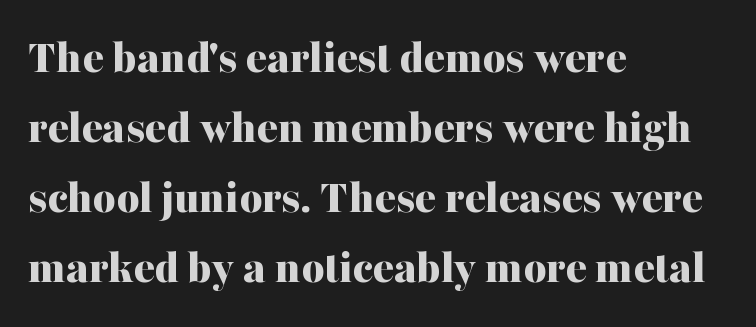
The image shows 49 px bold serif type, upright; set left-aligned, normal line spacing (1.43x), normal letter spacing, not underlined; medium stroke contrast and a medium x-height.
